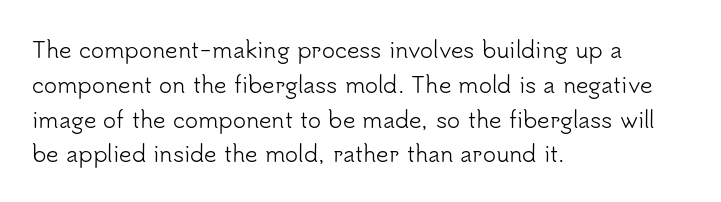
Q: Is the text bold? A: No.
Q: Is the text italic (slanted)? A: No, it is upright.
Q: Is the text underlined? A: No.
Q: How is the paragraph aligned? A: Left-aligned.
Q: Is the spacing between letters normal or unusually wide? A: Normal.
Q: Is the spacing between lines tight, normal or loose? A: Normal.
